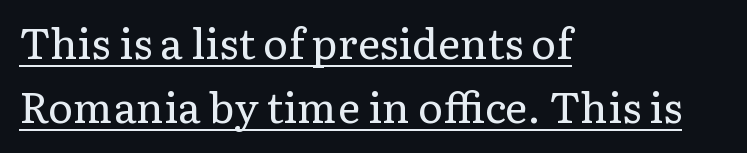
The image shows 42 px regular-weight serif type, upright; set left-aligned, normal line spacing (1.52x), normal letter spacing, underlined; low stroke contrast and a medium x-height.
